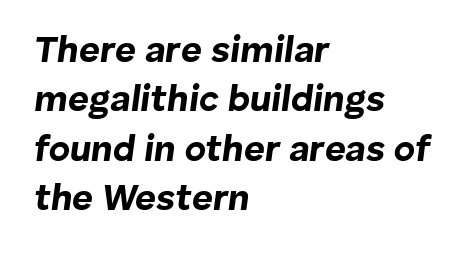
Honestly, the row spacing looks completely unremarkable. There's an unmistakable incline to the writing here. Alignment: flush left. Thick stems and heavy bowls — unmistakably bold. Honestly, the letter spacing is just normal — you wouldn't notice it.
